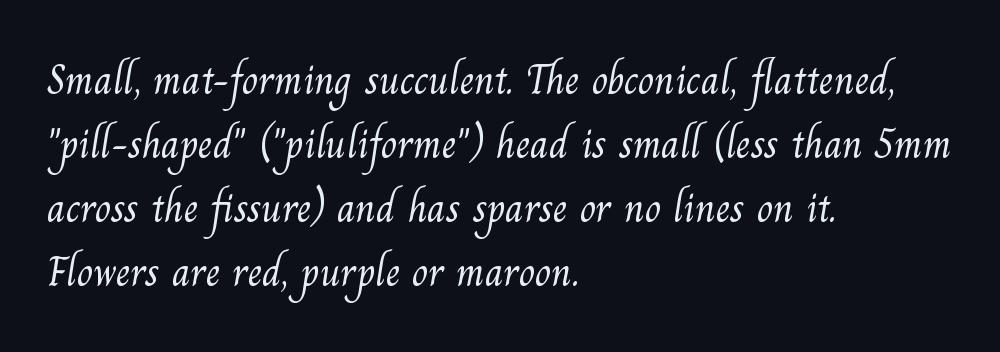
The lines in this sample share a left origin and differ only in where they stop. Stroke terminals: seriffed. Baseline-to-baseline distance is the conventional proportion of letter height. Do the characters align in a grid? No, the font is proportional.
